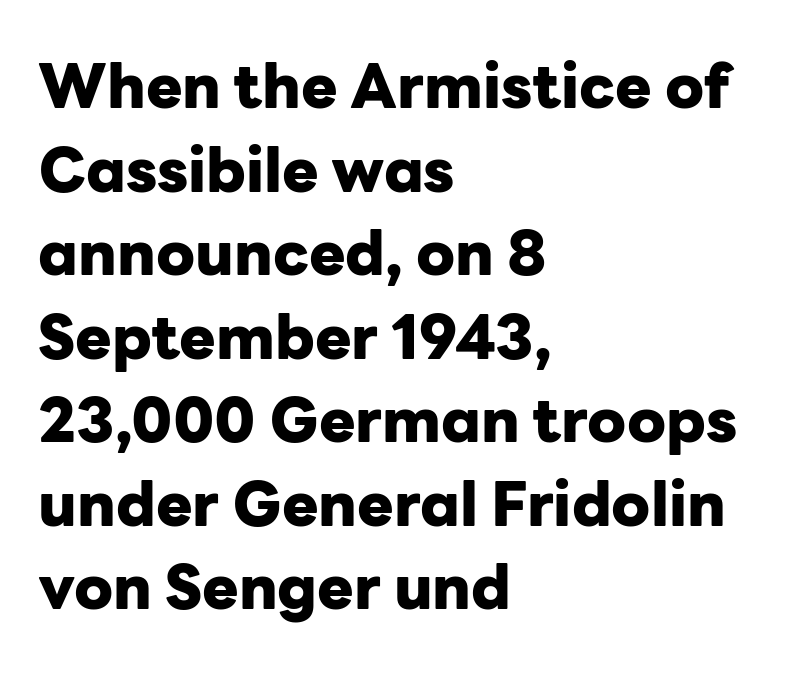
Q: Is the text bold? A: Yes.
Q: Is the text italic (slanted)? A: No, it is upright.
Q: Is the typeface a serif or a sans-serif typeface? A: Sans-serif.
Q: Is the text underlined? A: No.
Q: How is the paragraph aligned? A: Left-aligned.
Q: Is the spacing between letters normal or unusually wide? A: Normal.
Q: Is the spacing between lines tight, normal or loose? A: Normal.
Q: Width (condensed, normal, or wide)? A: Normal.
Q: Stroke contrast? A: Low.
Q: x-height? A: Medium.
Q: Monospaced? A: No.
